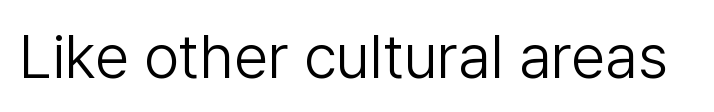
The image shows 62 px light sans-serif type, upright; set normal letter spacing, not underlined; low stroke contrast and a medium x-height.
